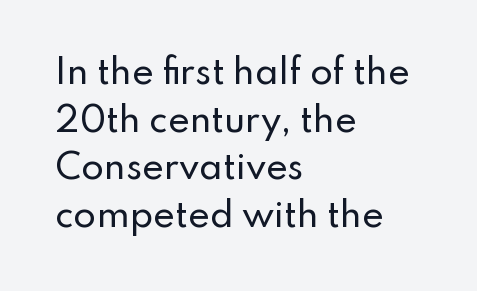
{"serif": "no", "italic": "no", "width": "normal", "stroke_contrast": "low", "x_height": "small", "monospaced": "no", "underline": "no", "align": "left", "line_spacing": "normal", "line_spacing_ratio": 1.44, "letter_spacing": "normal", "letter_spacing_em": 0.0, "glyph_px": 33}
